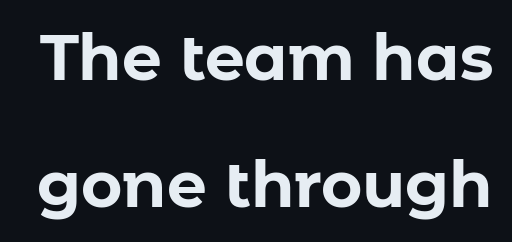
The image shows 63 px bold sans-serif type, upright; set loose line spacing (2.01x), normal letter spacing, not underlined; low stroke contrast and a medium x-height.
